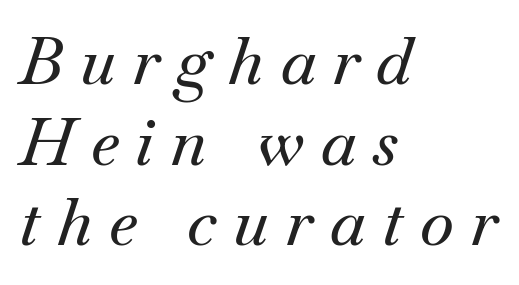
{"serif": "yes", "italic": "yes", "lean": "right", "slant_degrees": 18, "width": "normal", "stroke_contrast": "medium", "x_height": "small", "monospaced": "no", "underline": "no", "align": "left", "line_spacing_ratio": 1.24, "letter_spacing": "wide", "letter_spacing_em": 0.26, "glyph_px": 65}
